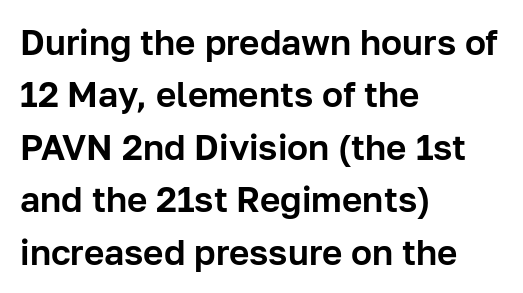
The image shows 35 px sans-serif type, upright; set left-aligned, normal line spacing (1.5x), normal letter spacing, not underlined; low stroke contrast and a medium x-height.
